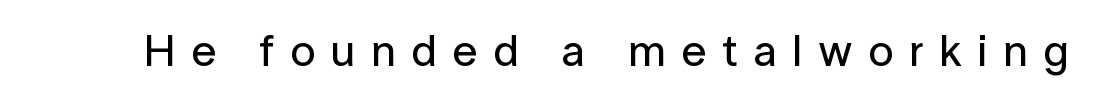
Q: Is the text italic (slanted)? A: No, it is upright.
Q: Is the typeface a serif or a sans-serif typeface? A: Sans-serif.
Q: Is the text underlined? A: No.
Q: Is the spacing between letters normal or unusually wide? A: Unusually wide.
Q: Width (condensed, normal, or wide)? A: Normal.
Q: Stroke contrast? A: Low.
Q: x-height? A: Medium.
Q: Monospaced? A: No.
